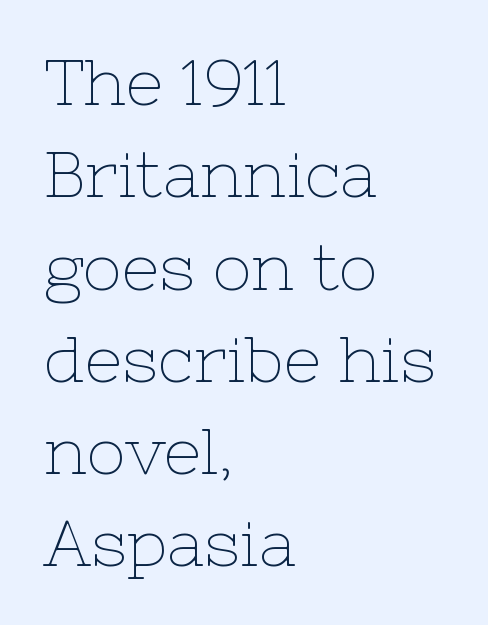
The face used here is proportionally spaced, like ordinary book or web type. The type family on display is of the serif kind. The lettering holds an erect, upright posture throughout. Anything drawn beneath the words? Only blank space. The rendering anchors every line to the left-hand side.
